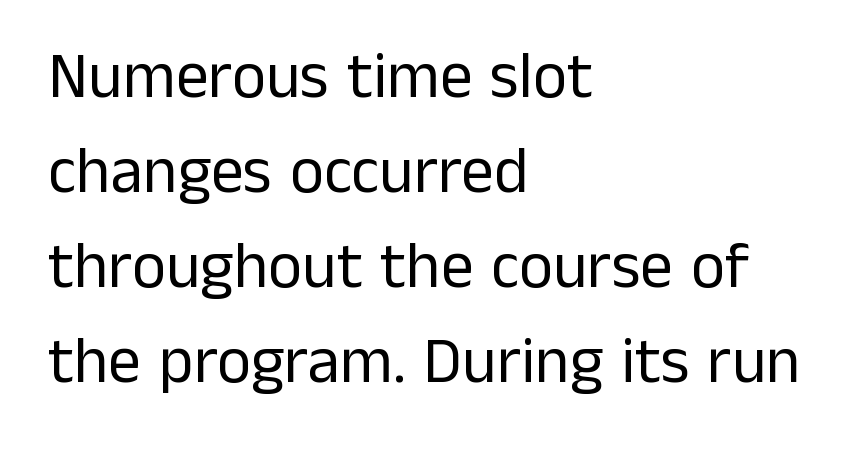
The image shows 65 px regular-weight sans-serif type, upright; set left-aligned, normal line spacing (1.46x), normal letter spacing, not underlined; low stroke contrast and a medium x-height.
